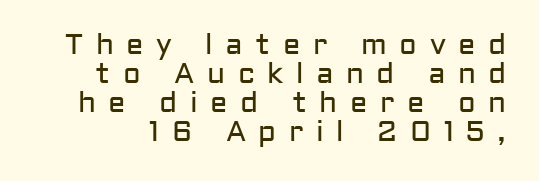
Designer's note — italics off, roman on. Each letter keeps its own natural width here, so spacing adapts to shape. Descenders are the only things crossing below the line. This reads as an unemphasized weight, regular at the heaviest. You could barely slide anything between these rows.
